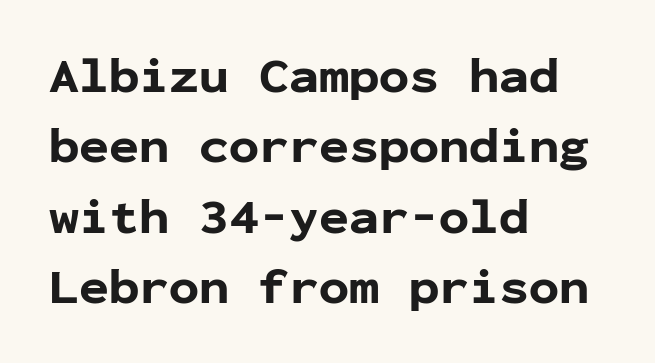
The image shows 50 px bold sans-serif type, upright, monospaced; set left-aligned, normal line spacing (1.41x), normal letter spacing, not underlined; low stroke contrast and a medium x-height.
